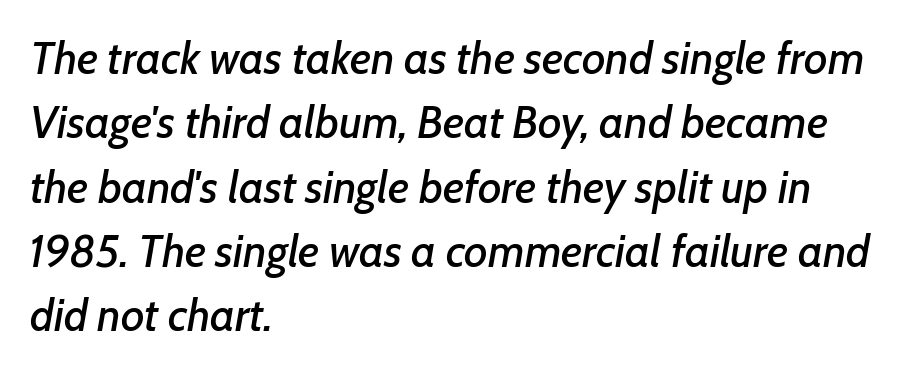
Q: Is the text italic (slanted)? A: Yes, it leans right by about 7 degrees.
Q: Is the text underlined? A: No.
Q: How is the paragraph aligned? A: Left-aligned.
Q: Is the spacing between letters normal or unusually wide? A: Normal.
Q: Is the spacing between lines tight, normal or loose? A: Normal.
Q: Width (condensed, normal, or wide)? A: Normal.
Q: Stroke contrast? A: Low.
Q: x-height? A: Medium.
Q: Monospaced? A: No.
